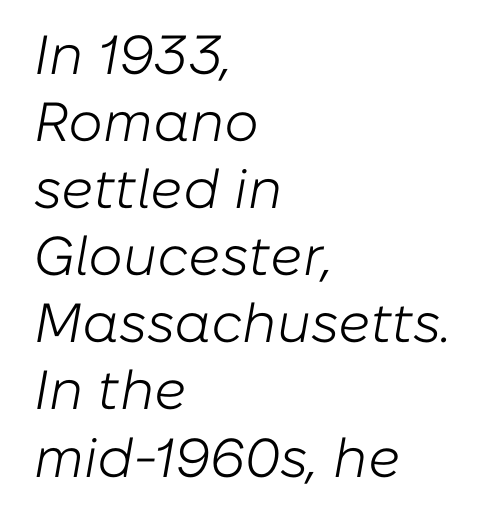
The image shows 55 px light type, italic (leaning right); set left-aligned, line spacing 1.22x, normal letter spacing, not underlined; low stroke contrast and a medium x-height.
